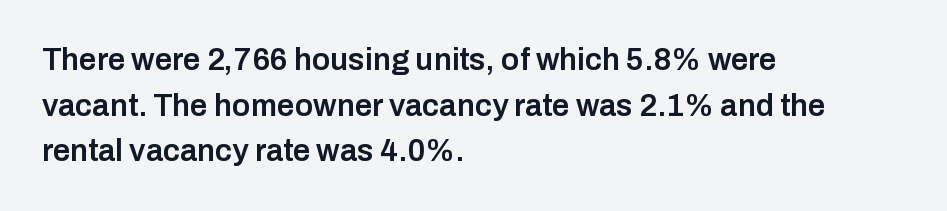
{"serif": "no", "italic": "no", "bold": "semi", "weight": "semibold", "width": "normal", "stroke_contrast": "low", "x_height": "medium", "monospaced": "no", "underline": "no", "align": "left", "line_spacing": "normal", "line_spacing_ratio": 1.47, "letter_spacing": "normal", "letter_spacing_em": 0.0, "glyph_px": 31}
